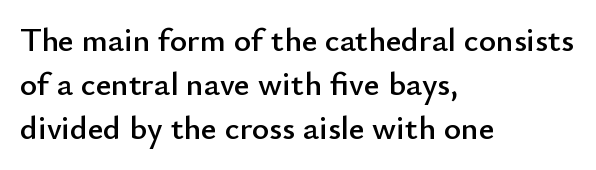
{"serif": "no", "italic": "no", "width": "normal", "stroke_contrast": "low", "x_height": "small", "monospaced": "no", "underline": "no", "align": "left", "line_spacing": "normal", "line_spacing_ratio": 1.34, "letter_spacing": "normal", "letter_spacing_em": 0.0, "glyph_px": 33}
